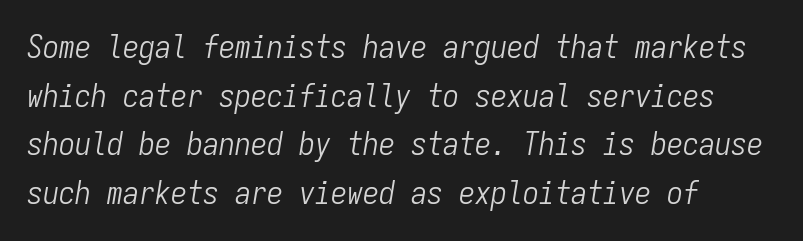
Q: Is the text bold? A: No.
Q: Is the text italic (slanted)? A: Yes, it leans right by about 9 degrees.
Q: Is the text underlined? A: No.
Q: How is the paragraph aligned? A: Left-aligned.
Q: Is the spacing between letters normal or unusually wide? A: Normal.
Q: Is the spacing between lines tight, normal or loose? A: Normal.
Q: Width (condensed, normal, or wide)? A: Condensed.
Q: Stroke contrast? A: Low.
Q: x-height? A: Medium.
Q: Monospaced? A: Yes.
